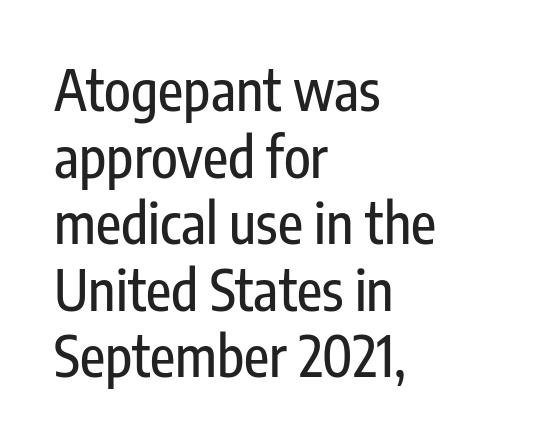
The image shows 55 px condensed sans-serif type, upright; set left-aligned, line spacing 1.21x, normal letter spacing, not underlined; low stroke contrast and a medium x-height.
